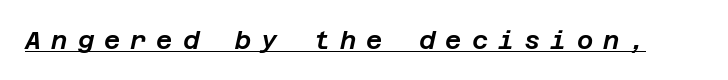
{"italic": "yes", "lean": "right", "slant_degrees": 12, "underline": "yes", "letter_spacing": "wide", "letter_spacing_em": 0.4, "glyph_px": 25}
